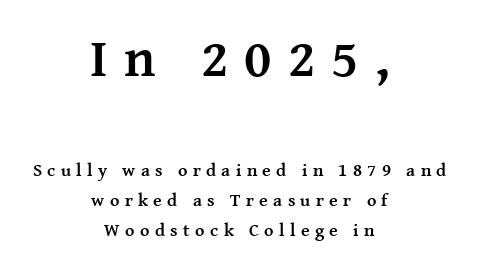
The image shows 54 px semibold serif type, upright; set centered, normal line spacing (1.65x), unusually wide letter spacing (+0.3 em), not underlined; the first (top) block is 3.0x larger; medium stroke contrast and a medium x-height.
